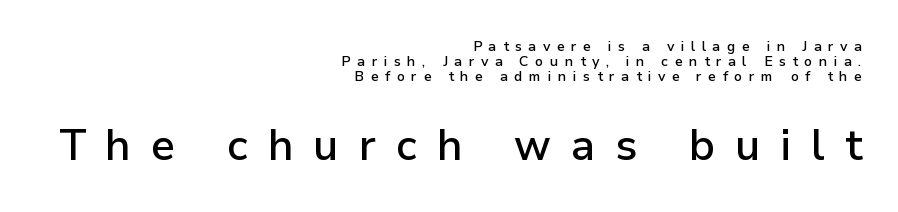
The image shows 43 px semibold sans-serif type, upright; set right-aligned, tight line spacing (1.08x), unusually wide letter spacing (+0.46 em), not underlined; the second (bottom) block is 3.07x larger; low stroke contrast and a medium x-height.
